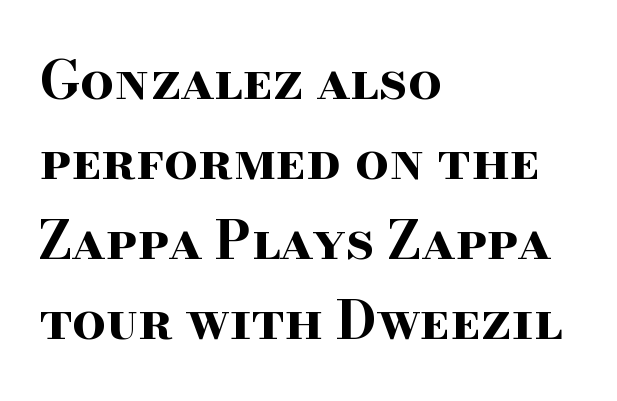
Casual observation: everything's shoved over to the left. One glance says typical: line gaps are just what's usual. The sample has been set heavy, in full bold. These lines are rendered in a variable-pitch font. Tracking here is standard; glyphs follow each other at the usual distance. A typesetter would label this face a serif.
